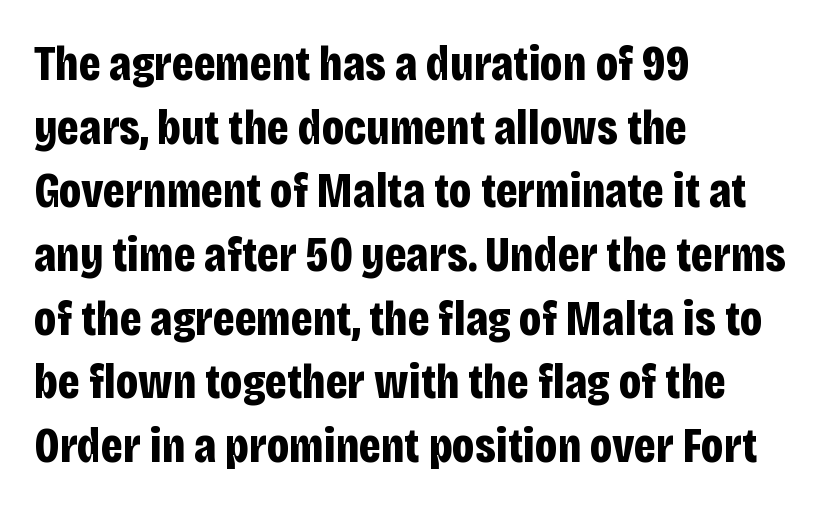
{"serif": "no", "italic": "no", "bold": "yes", "weight": "bold", "width": "condensed", "stroke_contrast": "low", "x_height": "large", "monospaced": "no", "underline": "no", "align": "left", "line_spacing": "normal", "line_spacing_ratio": 1.3, "letter_spacing": "normal", "letter_spacing_em": 0.0, "glyph_px": 49}
